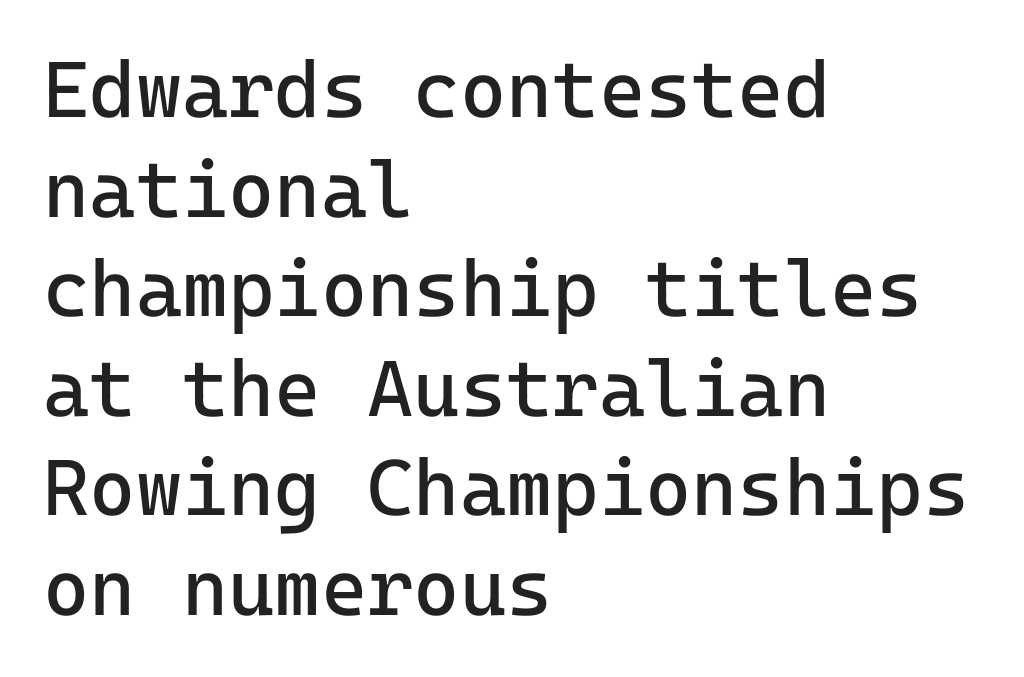
The compositor pushed each line to the left boundary. What stands out about the letter spacing? Nothing — it is the standard amount. Typographically, this falls in the sans-serif category. These lines are rendered in a fixed-pitch font. Every character sits straight up, as roman type does.
